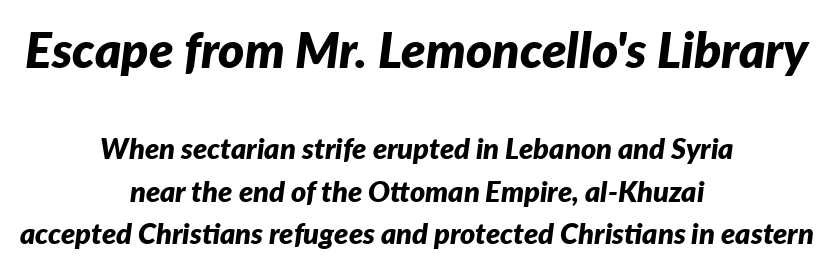
The emphasis by scale lands on block number one, above. Check the space under the baseline: it is left empty. The letters are slanted; this is an italic face. I'd describe the lettering as bold — thick and assertive. Notice how the passage keeps no hard edge, just a central spine.
